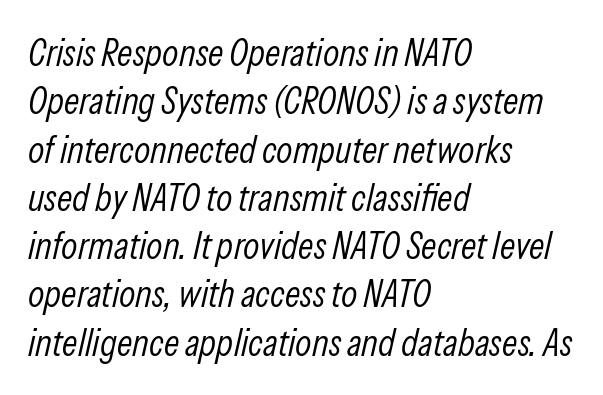
{"italic": "yes", "lean": "right", "slant_degrees": 13, "bold": "no", "weight": "light", "width": "condensed", "stroke_contrast": "low", "x_height": "medium", "monospaced": "no", "underline": "no", "align": "left", "line_spacing": "normal", "line_spacing_ratio": 1.27, "letter_spacing": "normal", "letter_spacing_em": 0.0, "glyph_px": 38}
